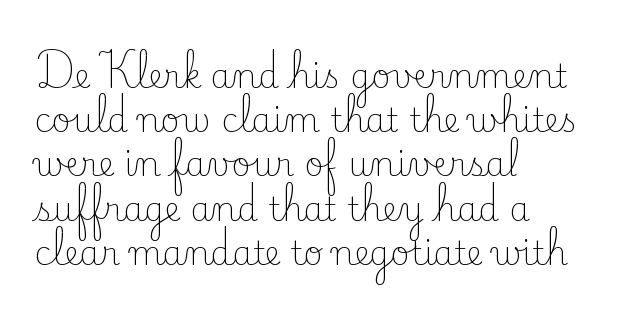
The letters sit at their default tracking, neither squeezed nor spread. The axis of the letterforms is exactly vertical. Horizontal bands of white between lines are of average thickness. The space directly below the letters is spotless. These glyphs show unthickened strokes, regular width or finer.
